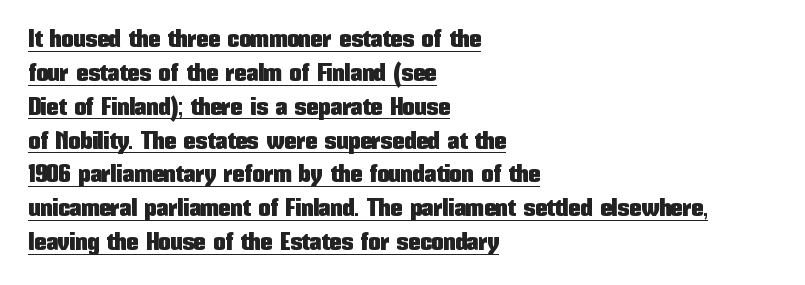
{"italic": "no", "underline": "yes", "align": "left", "line_spacing": "normal", "line_spacing_ratio": 1.41, "letter_spacing": "normal", "letter_spacing_em": 0.0, "glyph_px": 24}
